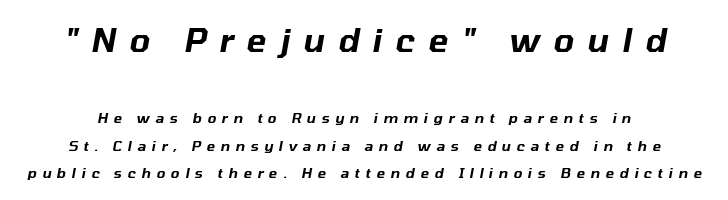
Whoever set this chose breathing room over compactness in the vertical rhythm. Note the varied advance widths — an 'i' is clearly narrower than an 'm'. A typesetter would mark this as italic. No word sits above an underline. The more generous point size was reserved for the upper chunk.
